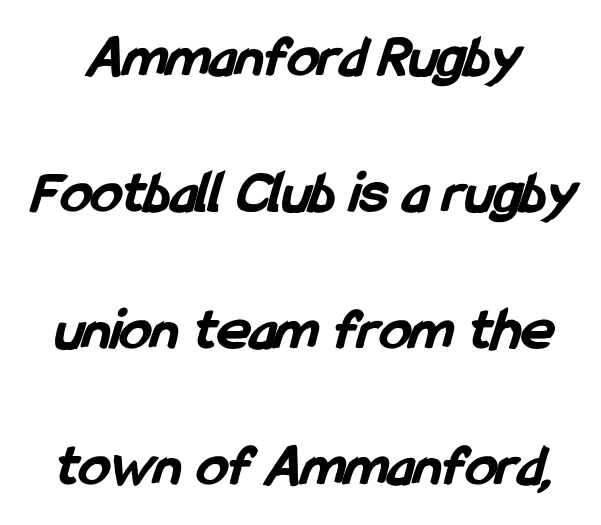
{"serif": "no", "bold": "yes", "weight": "bold", "width": "condensed", "stroke_contrast": "low", "x_height": "medium", "monospaced": "no", "underline": "no", "line_spacing": "loose", "line_spacing_ratio": 2.2, "letter_spacing": "normal", "letter_spacing_em": 0.0, "glyph_px": 62}
